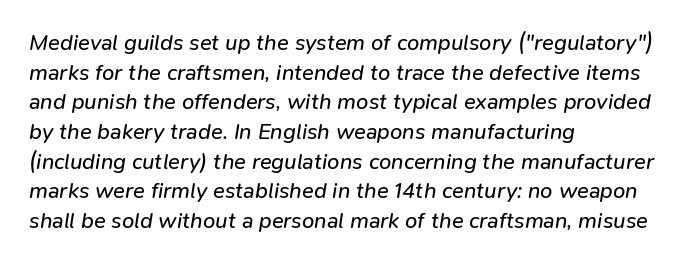
The image shows 22 px text type, italic (leaning right); set left-aligned, normal line spacing (1.35x), normal letter spacing, not underlined.
